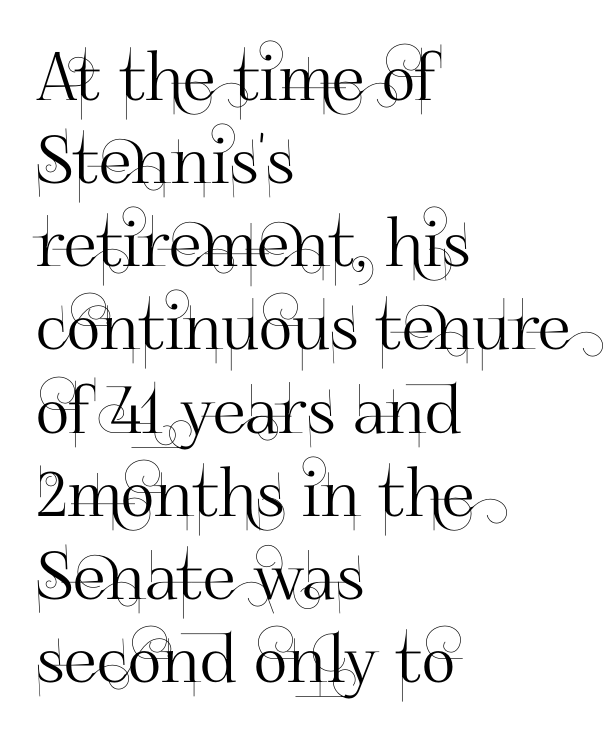
How would I describe the line gaps? Plain and ordinary. Stroke terminals: plain, sans-serif. Layout note: lines flush left. The passage shown is typed in a proportional face where columns would drift. The space directly below the letters is spotless.
